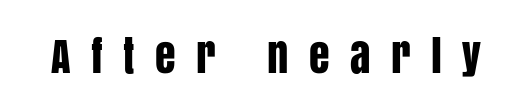
The image shows 42 px condensed sans-serif type, upright; set unusually wide letter spacing (+0.49 em), not underlined; low stroke contrast and a large x-height.
